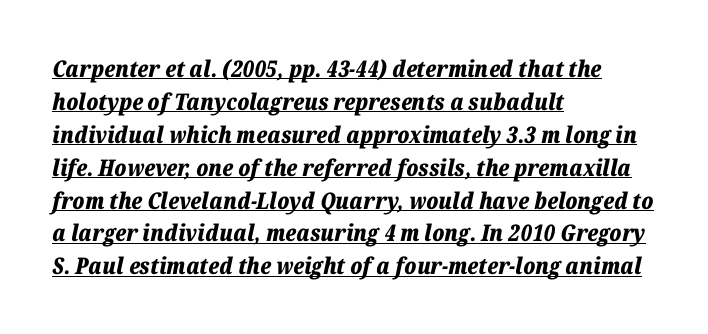
{"italic": "yes", "lean": "right", "slant_degrees": 12, "bold": "yes", "underline": "yes", "align": "left", "line_spacing": "normal", "line_spacing_ratio": 1.43, "letter_spacing": "normal", "letter_spacing_em": 0.0, "glyph_px": 23}
